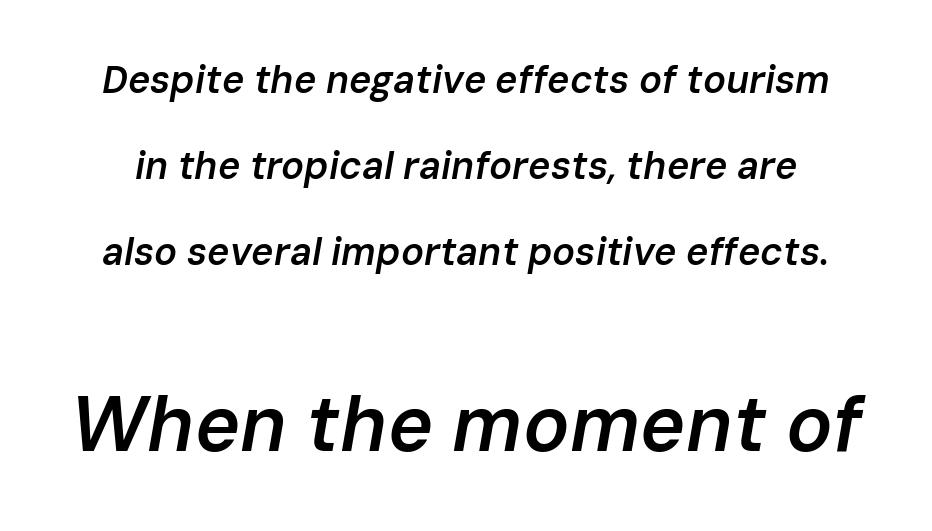
Q: Is the text bold? A: Semi-bold.
Q: Is the text italic (slanted)? A: Yes, it leans right by about 10 degrees.
Q: Is the text underlined? A: No.
Q: Is the spacing between letters normal or unusually wide? A: Normal.
Q: Is the spacing between lines tight, normal or loose? A: Loose.
Q: Which block of text is set in a larger size, the first (top) or the second (bottom)? A: The second (bottom) one.
Q: Width (condensed, normal, or wide)? A: Normal.
Q: Stroke contrast? A: Low.
Q: x-height? A: Medium.
Q: Monospaced? A: No.
